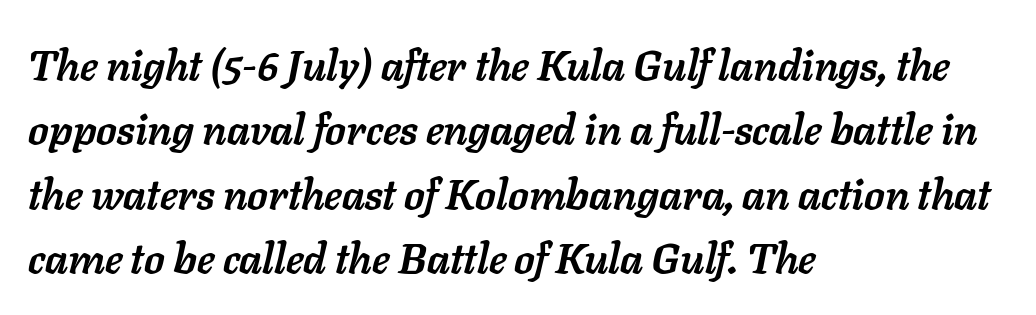
The image shows 42 px semibold type, italic (leaning right); set left-aligned, normal line spacing (1.53x), normal letter spacing, not underlined; low stroke contrast and a medium x-height.
